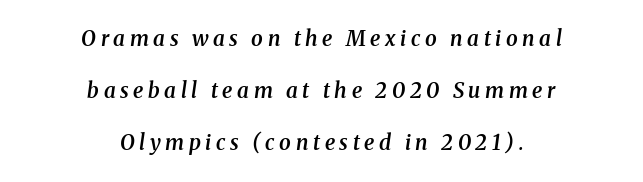
The axis of the letterforms is tilted away from vertical. The typesetter chose a symmetrical, centered arrangement here. Quick note: underline off. Tracking value appears strongly positive — letters spread wide.
